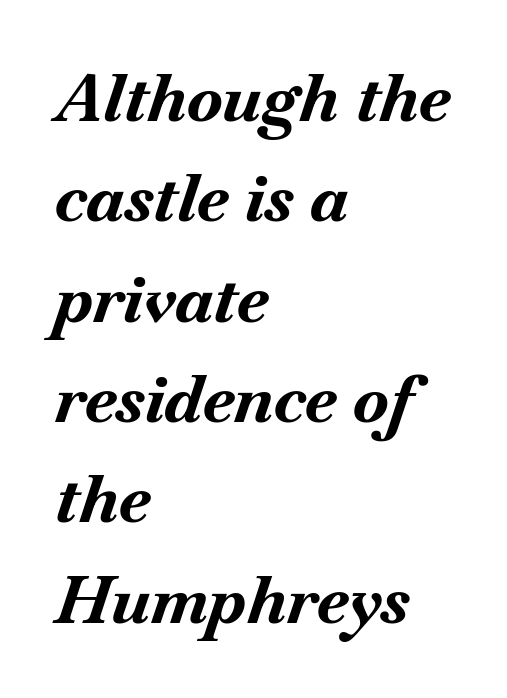
Q: Is the text bold? A: Yes.
Q: Is the text italic (slanted)? A: Yes, it leans right by about 18 degrees.
Q: Is the text underlined? A: No.
Q: How is the paragraph aligned? A: Left-aligned.
Q: Is the spacing between letters normal or unusually wide? A: Normal.
Q: Is the spacing between lines tight, normal or loose? A: Normal.
Q: Width (condensed, normal, or wide)? A: Normal.
Q: Stroke contrast? A: Medium.
Q: x-height? A: Small.
Q: Monospaced? A: No.
